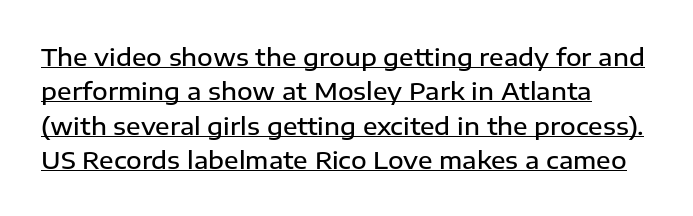
Q: Is the text bold? A: Semi-bold.
Q: Is the text italic (slanted)? A: No, it is upright.
Q: Is the text underlined? A: Yes.
Q: Is the spacing between letters normal or unusually wide? A: Normal.
Q: Is the spacing between lines tight, normal or loose? A: Normal.
